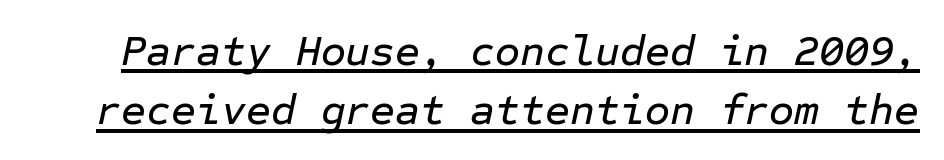
Looking at the ascenders, they clearly lean. Evenly set lines give the paragraph a standard silhouette. This sample has the even, mechanical cadence of fixed-width lettering. Emphasis is given by a line drawn under the lettering.
